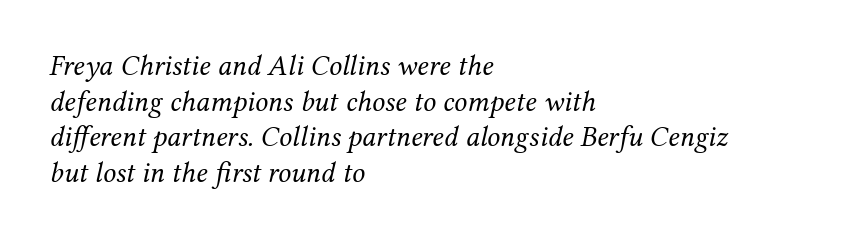
The image shows 29 px regular-weight serif type, italic (leaning right); set left-aligned, line spacing 1.23x, normal letter spacing, not underlined; medium stroke contrast and a medium x-height.
